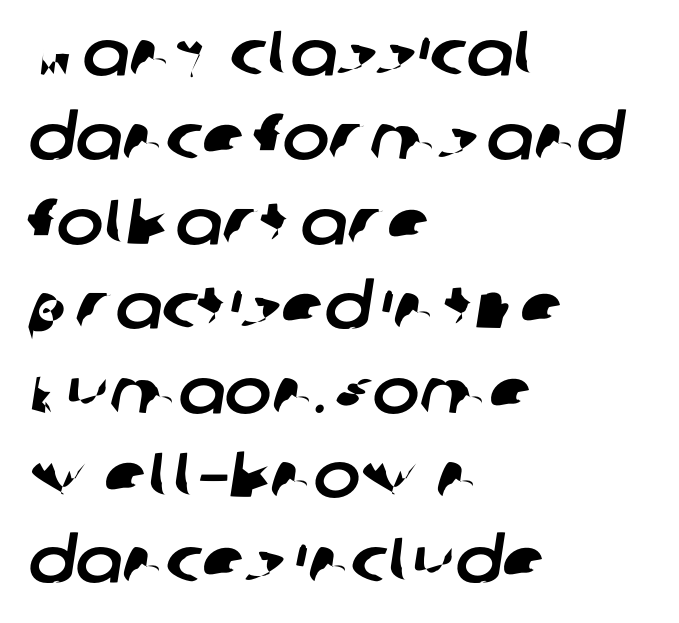
This sample has the flowing, uneven cadence of proportional lettering. Tracking value appears to be zero — textbook default spacing. Short and long lines alike share a common starting point at left. Just letters on the line, the space beneath them empty. Grotesque or geometric, the face here clearly has no serifs. Regarding leading, the lines here are spaced in the standard way.
